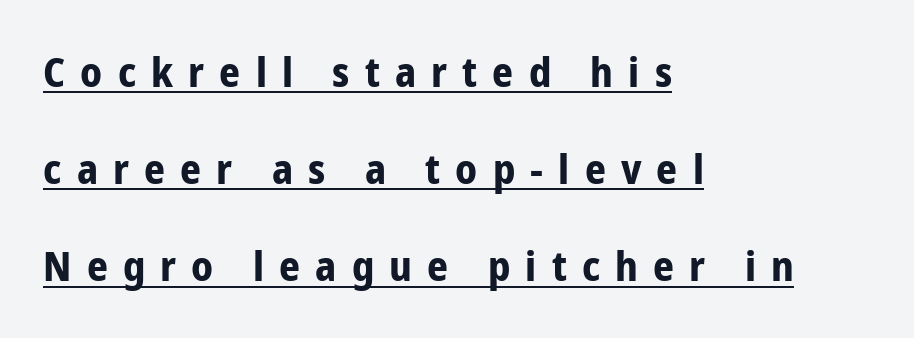
These lines are rendered in a variable-pitch font. Someone cranked the tracking dial way up on this one. Is there an underline? Yes — a line sits under the letters. Vertical strokes here are truly vertical. Caption: multi-line text, flush left, ragged right. Does the type have serifs? No, each stem ends abruptly.
